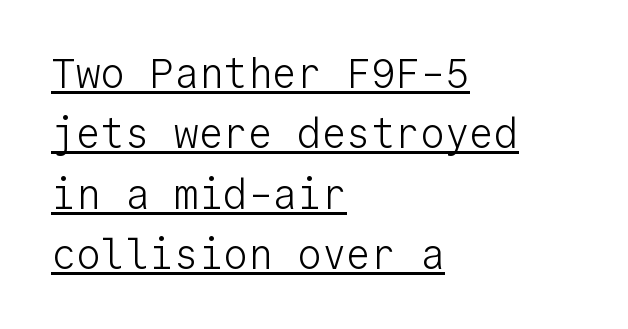
No heavy texture on the line: the type isn't bold. Typographically, this falls in the sans-serif category. Every character here occupies the same horizontal width, giving the sample a typewriter-like rhythm. Short and long lines alike share a common starting point at left. The rendering uses a moderate line-height, typical for paragraphs. How are the letters spaced? Ordinarily, with no added tracking.
